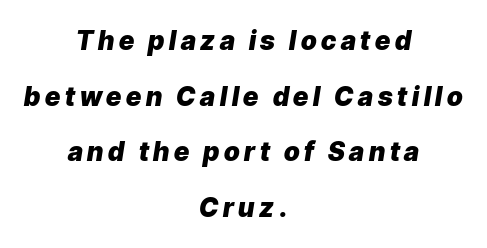
The image shows 26 px bold type, italic (leaning right); set centered, loose line spacing (2.14x), not underlined.
